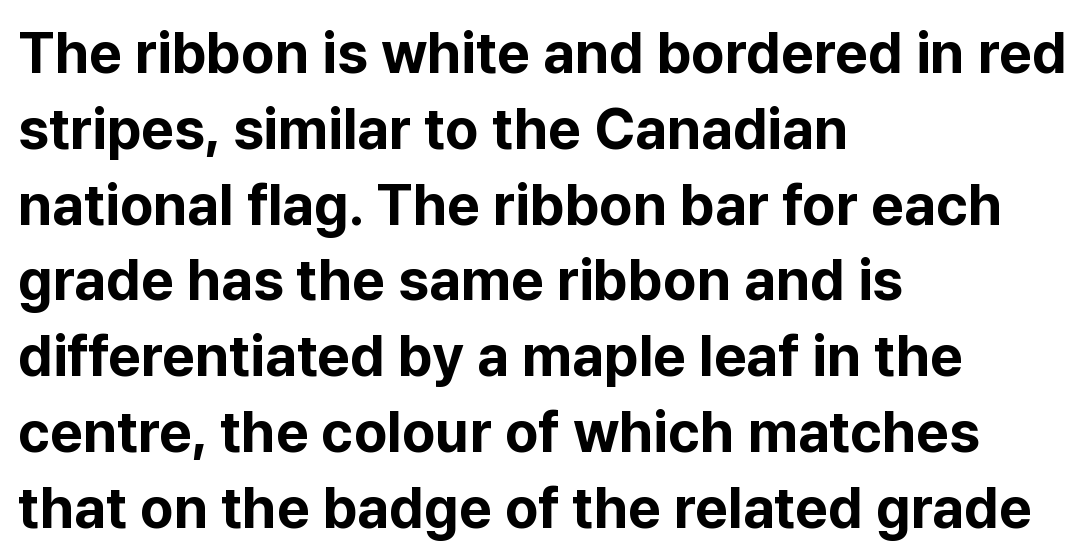
It's the straight-up-and-down kind of type. Nobody drew a line under any word here. In terms of weight, the rendering is a true, heavy bold. Alignment: flush left. Observe the absence of serifs on each vertical stroke in this sample. Is there much room between lines? A standard amount, neither cramped nor airy.
